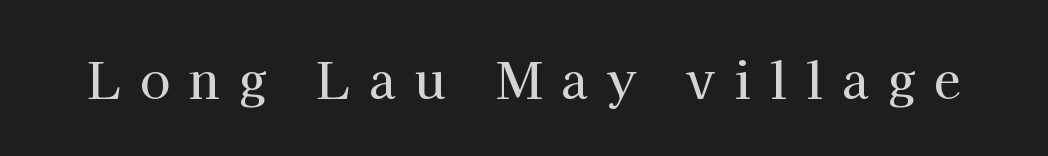
The image shows 49 px serif type, upright; set unusually wide letter spacing (+0.39 em), not underlined; high stroke contrast and a medium x-height.
